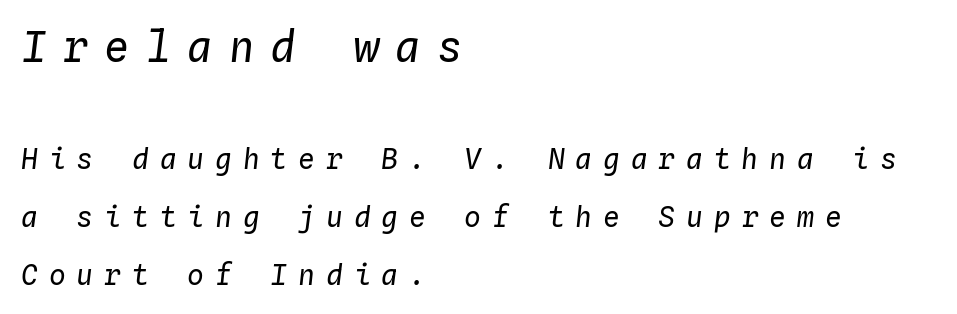
The image shows 42 px regular-weight type, italic (leaning right), monospaced; set left-aligned, loose line spacing (2.08x), unusually wide letter spacing (+0.39 em), not underlined; the first (top) block is 1.5x larger; low stroke contrast and a medium x-height.
